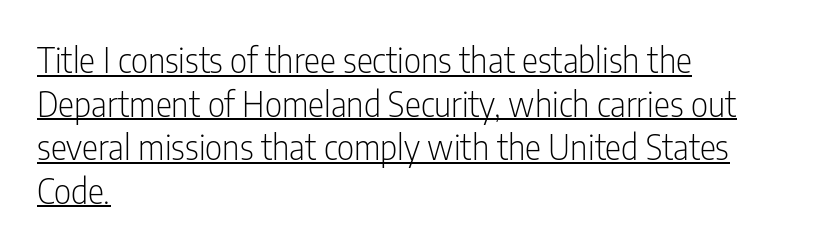
The image shows 34 px light, condensed sans-serif type, upright; set left-aligned, normal line spacing (1.28x), normal letter spacing, underlined; low stroke contrast and a medium x-height.
